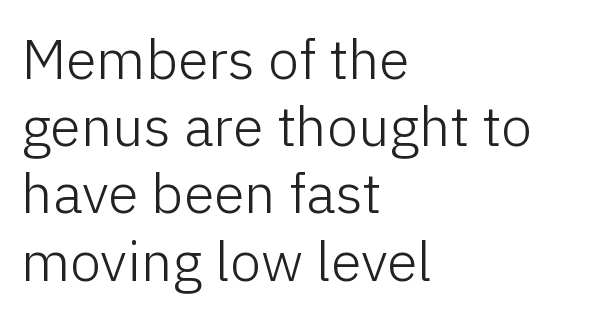
{"serif": "no", "italic": "no", "bold": "no", "weight": "light", "width": "normal", "stroke_contrast": "low", "x_height": "medium", "monospaced": "no", "underline": "no", "align": "left", "line_spacing_ratio": 1.2, "letter_spacing": "normal", "letter_spacing_em": 0.0, "glyph_px": 56}
